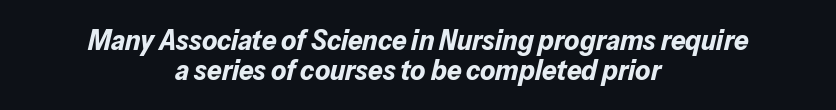
{"italic": "yes", "lean": "right", "slant_degrees": 13, "bold": "yes", "weight": "bold", "width": "normal", "stroke_contrast": "low", "x_height": "medium", "monospaced": "no", "underline": "no", "align": "center", "line_spacing": "tight", "line_spacing_ratio": 1.04, "letter_spacing": "normal", "letter_spacing_em": 0.0, "glyph_px": 29}
